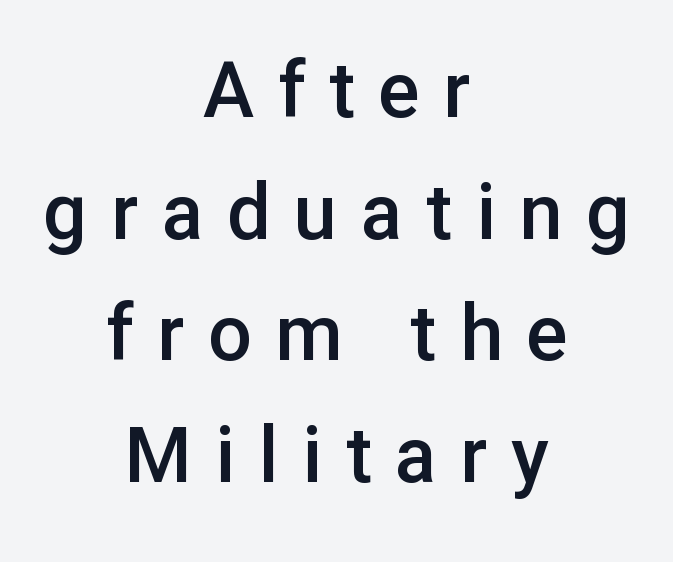
{"serif": "no", "italic": "no", "bold": "semi", "weight": "semibold", "width": "normal", "stroke_contrast": "low", "x_height": "medium", "monospaced": "no", "underline": "no", "align": "center", "line_spacing": "normal", "line_spacing_ratio": 1.58, "letter_spacing": "wide", "letter_spacing_em": 0.31, "glyph_px": 77}
